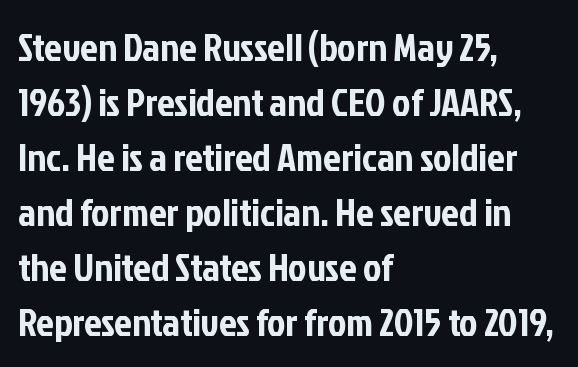
Q: Is the text italic (slanted)? A: No, it is upright.
Q: Is the typeface a serif or a sans-serif typeface? A: Sans-serif.
Q: Is the text underlined? A: No.
Q: How is the paragraph aligned? A: Left-aligned.
Q: Is the spacing between letters normal or unusually wide? A: Normal.
Q: Is the spacing between lines tight, normal or loose? A: Normal.
Q: Width (condensed, normal, or wide)? A: Condensed.
Q: Stroke contrast? A: Low.
Q: x-height? A: Medium.
Q: Monospaced? A: No.
